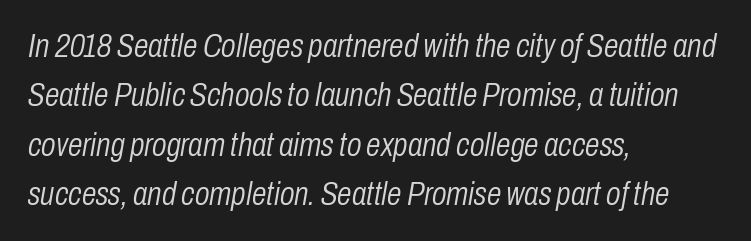
Q: Is the text bold? A: No.
Q: Is the text italic (slanted)? A: Yes, it leans right by about 10 degrees.
Q: Is the text underlined? A: No.
Q: How is the paragraph aligned? A: Left-aligned.
Q: Is the spacing between letters normal or unusually wide? A: Normal.
Q: Is the spacing between lines tight, normal or loose? A: Normal.
Q: Width (condensed, normal, or wide)? A: Condensed.
Q: Stroke contrast? A: Low.
Q: x-height? A: Medium.
Q: Monospaced? A: No.
